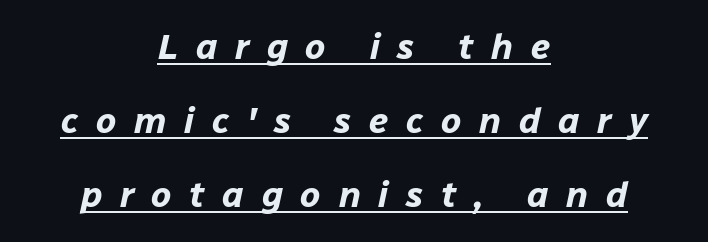
The image shows 36 px bold type, italic (leaning right); set centered, loose line spacing (2.06x), unusually wide letter spacing (+0.49 em), underlined; low stroke contrast and a medium x-height.
